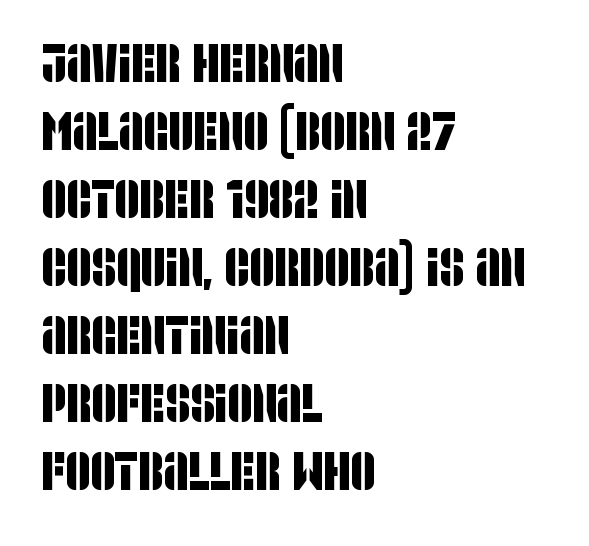
The image shows 54 px condensed sans-serif type; set left-aligned, normal line spacing (1.26x), normal letter spacing, not underlined; low stroke contrast and a large x-height.
